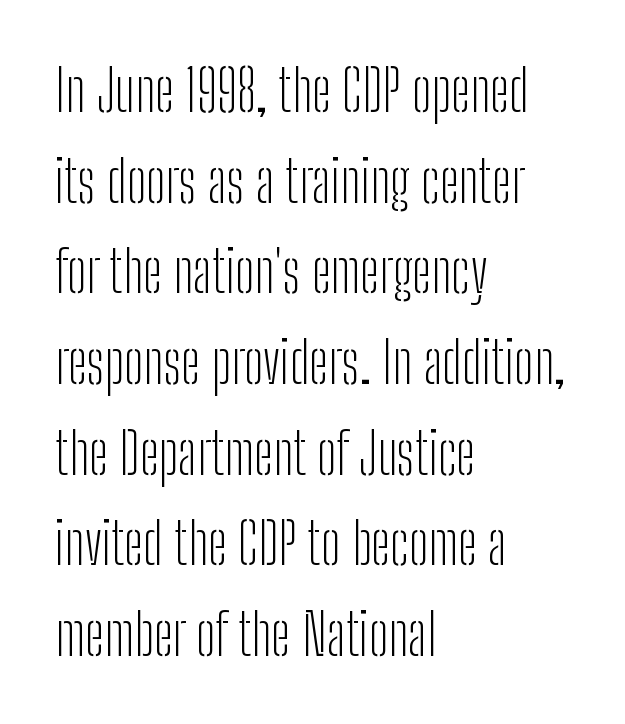
The image shows 57 px light, condensed sans-serif type, upright; set left-aligned, normal line spacing (1.59x), normal letter spacing, not underlined; low stroke contrast and a medium x-height.
